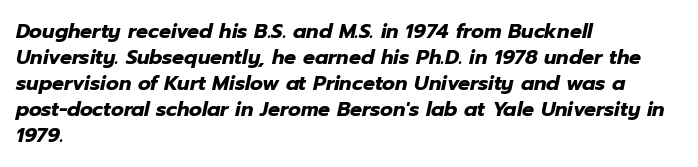
{"italic": "yes", "lean": "right", "slant_degrees": 12, "bold": "yes", "underline": "no", "align": "left", "line_spacing": "normal", "line_spacing_ratio": 1.3, "letter_spacing": "normal", "letter_spacing_em": 0.0, "glyph_px": 20}
